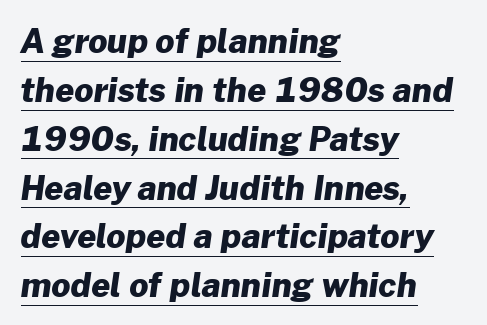
What decoration does the sample have? An underline. The glyphs in this specimen are sans serif. The passage shown stacks its lines at a standard gap. Is this a fixed-width face? No — the glyphs have proportional, varying widths. These lines carry a lot of weight — the face is fully bold.
